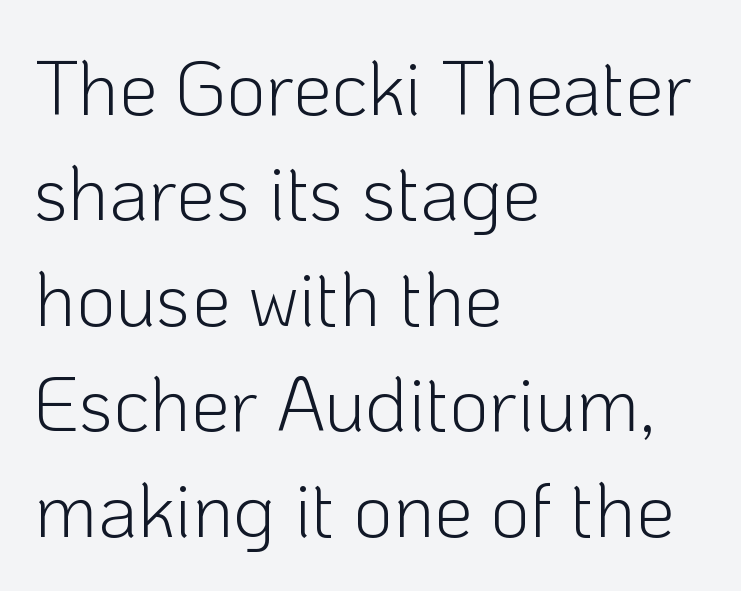
Q: Is the text bold? A: No.
Q: Is the text italic (slanted)? A: No, it is upright.
Q: Is the typeface a serif or a sans-serif typeface? A: Sans-serif.
Q: Is the text underlined? A: No.
Q: How is the paragraph aligned? A: Left-aligned.
Q: Is the spacing between letters normal or unusually wide? A: Normal.
Q: Is the spacing between lines tight, normal or loose? A: Normal.
Q: Width (condensed, normal, or wide)? A: Normal.
Q: Stroke contrast? A: Low.
Q: x-height? A: Medium.
Q: Monospaced? A: No.
